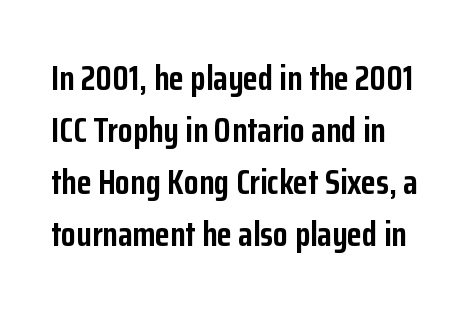
Q: Is the text bold? A: Yes.
Q: Is the text italic (slanted)? A: No, it is upright.
Q: Is the typeface a serif or a sans-serif typeface? A: Sans-serif.
Q: Is the text underlined? A: No.
Q: Is the spacing between letters normal or unusually wide? A: Normal.
Q: Is the spacing between lines tight, normal or loose? A: Normal.
Q: Width (condensed, normal, or wide)? A: Condensed.
Q: Stroke contrast? A: Low.
Q: x-height? A: Medium.
Q: Monospaced? A: No.
